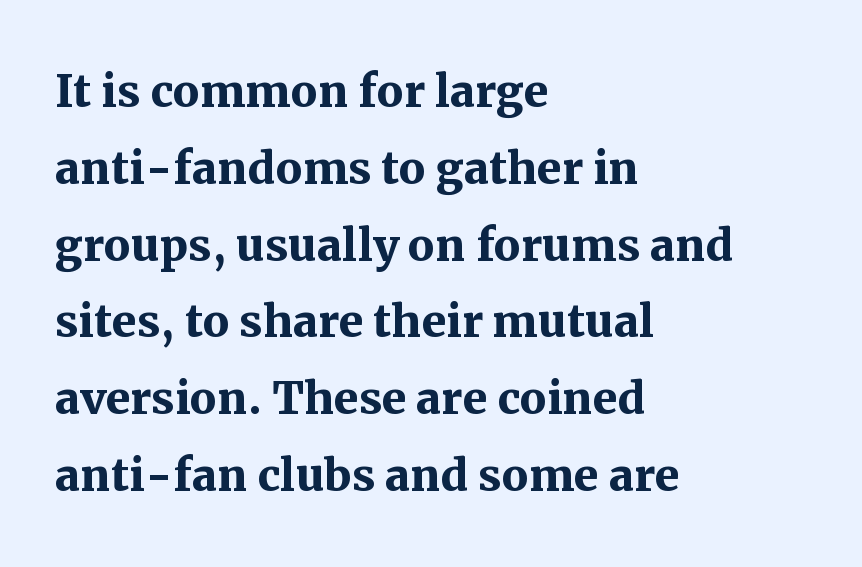
{"serif": "yes", "italic": "no", "bold": "yes", "weight": "semibold", "width": "normal", "stroke_contrast": "medium", "x_height": "medium", "monospaced": "no", "underline": "no", "align": "left", "line_spacing": "normal", "line_spacing_ratio": 1.28, "letter_spacing": "normal", "letter_spacing_em": 0.0, "glyph_px": 60}
